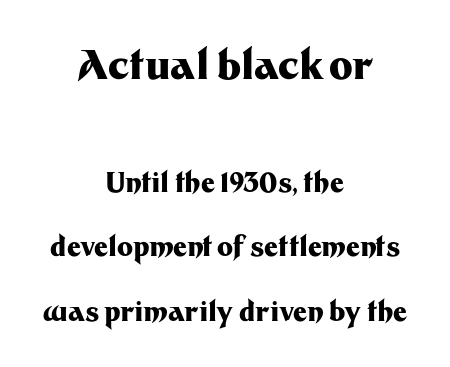
Q: Is the text bold? A: Yes.
Q: Is the text italic (slanted)? A: No, it is upright.
Q: Is the typeface a serif or a sans-serif typeface? A: Sans-serif.
Q: Is the text underlined? A: No.
Q: How is the paragraph aligned? A: Centered.
Q: Is the spacing between letters normal or unusually wide? A: Normal.
Q: Is the spacing between lines tight, normal or loose? A: Loose.
Q: Which block of text is set in a larger size, the first (top) or the second (bottom)? A: The first (top) one.
Q: Width (condensed, normal, or wide)? A: Normal.
Q: Stroke contrast? A: Medium.
Q: x-height? A: Medium.
Q: Monospaced? A: No.
